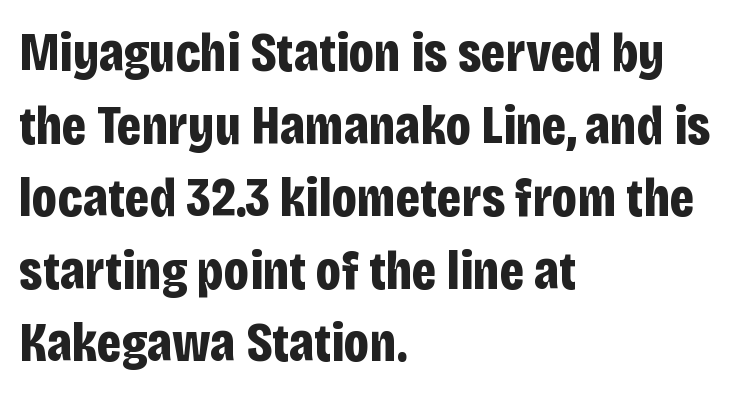
Q: Is the text bold? A: Yes.
Q: Is the text italic (slanted)? A: No, it is upright.
Q: Is the typeface a serif or a sans-serif typeface? A: Sans-serif.
Q: Is the text underlined? A: No.
Q: How is the paragraph aligned? A: Left-aligned.
Q: Is the spacing between letters normal or unusually wide? A: Normal.
Q: Is the spacing between lines tight, normal or loose? A: Normal.
Q: Width (condensed, normal, or wide)? A: Condensed.
Q: Stroke contrast? A: Low.
Q: x-height? A: Large.
Q: Monospaced? A: No.
